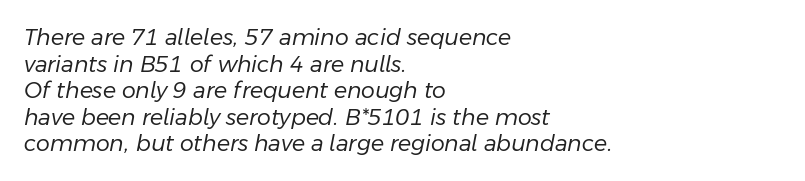
{"italic": "yes", "lean": "right", "slant_degrees": 11, "bold": "no", "underline": "no", "align": "left", "line_spacing_ratio": 1.21, "letter_spacing": "normal", "letter_spacing_em": 0.0, "glyph_px": 22}
